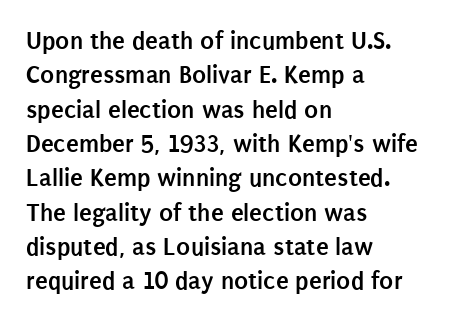
Words appear dense and cohesive because spacing is normal. Typeset ragged right — the left edge is the straight one. This sample keeps an unexceptional amount of space between lines. A clean baseline with only descenders dipping below it. Notice how thick the strokes are: this is what a full bold looks like. This is the regular roman posture of the typeface.
